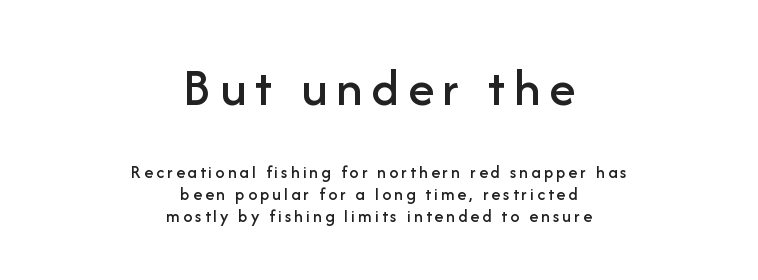
Q: Is the text italic (slanted)? A: No, it is upright.
Q: Is the typeface a serif or a sans-serif typeface? A: Sans-serif.
Q: Is the text underlined? A: No.
Q: How is the paragraph aligned? A: Centered.
Q: Which block of text is set in a larger size, the first (top) or the second (bottom)? A: The first (top) one.
Q: Width (condensed, normal, or wide)? A: Normal.
Q: Stroke contrast? A: Low.
Q: x-height? A: Medium.
Q: Monospaced? A: No.
